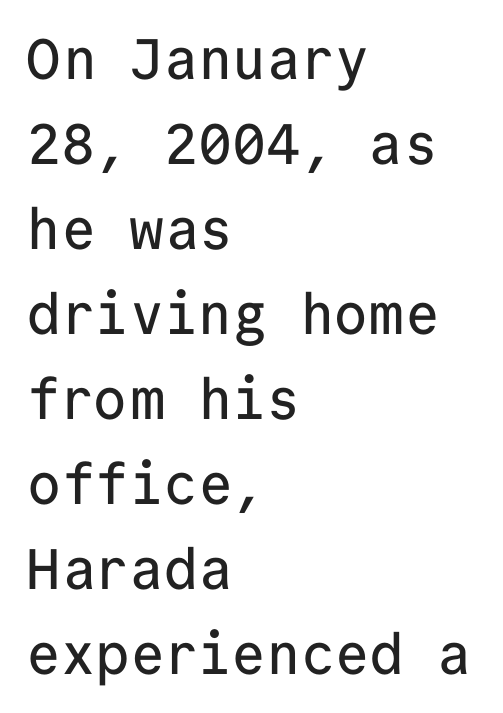
The letterforms sit shoulder to shoulder at normal distance. These lines are rendered in a fixed-pitch font. The lines sit at an ordinary, default distance from one another. The glyphs in this specimen are sans serif. These lines stack with their left ends in a neat column. Decoration check: the copy has no underline.
